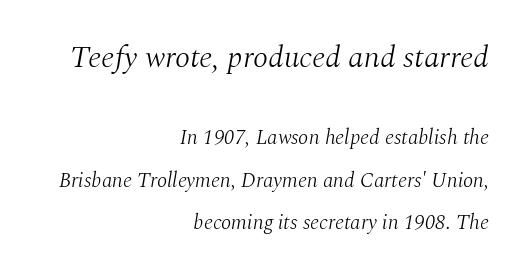
{"serif": "yes", "italic": "yes", "lean": "right", "slant_degrees": 10, "bold": "no", "weight": "light", "width": "normal", "stroke_contrast": "medium", "x_height": "medium", "monospaced": "no", "underline": "no", "align": "right", "line_spacing": "loose", "line_spacing_ratio": 2.02, "letter_spacing": "normal", "letter_spacing_em": 0.0, "larger_block": "first", "size_ratio": 1.48, "glyph_px": 31}
